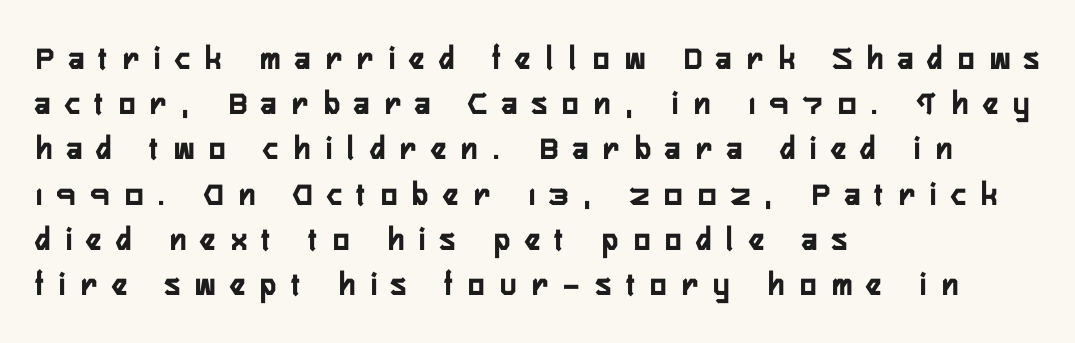
{"serif": "no", "italic": "no", "bold": "yes", "weight": "semibold", "width": "condensed", "stroke_contrast": "low", "x_height": "medium", "monospaced": "no", "underline": "no", "align": "left", "line_spacing": "normal", "line_spacing_ratio": 1.33, "letter_spacing": "wide", "letter_spacing_em": 0.45, "glyph_px": 34}
